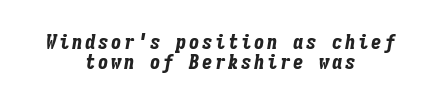
Q: Is the text bold? A: Yes.
Q: Is the text italic (slanted)? A: Yes, it leans right by about 9 degrees.
Q: Is the text underlined? A: No.
Q: How is the paragraph aligned? A: Centered.
Q: Is the spacing between lines tight, normal or loose? A: Tight.
